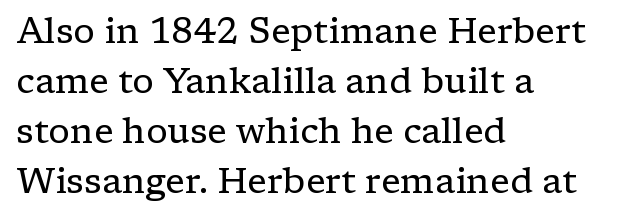
{"serif": "yes", "italic": "no", "bold": "no", "weight": "regular", "width": "normal", "stroke_contrast": "low", "x_height": "medium", "monospaced": "no", "underline": "no", "align": "left", "line_spacing": "normal", "line_spacing_ratio": 1.39, "letter_spacing": "normal", "letter_spacing_em": 0.0, "glyph_px": 36}
